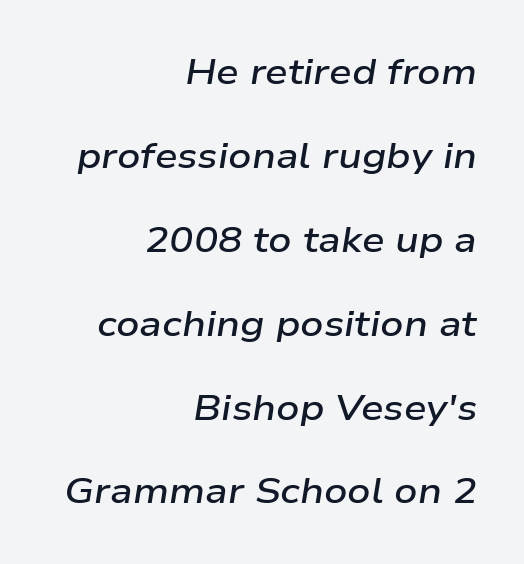
The image shows 36 px semibold, wide type, italic (leaning right); set right-aligned, loose line spacing (2.33x), normal letter spacing, not underlined; low stroke contrast and a medium x-height.
